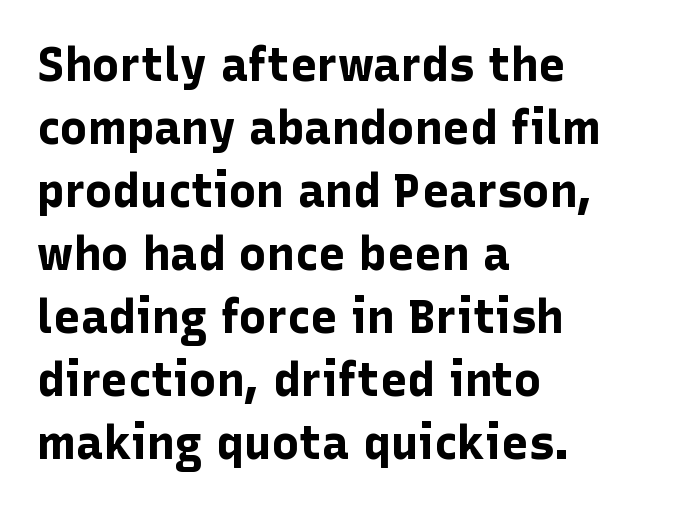
The image shows 46 px bold sans-serif type, upright; set left-aligned, normal line spacing (1.37x), normal letter spacing, not underlined; low stroke contrast and a medium x-height.
